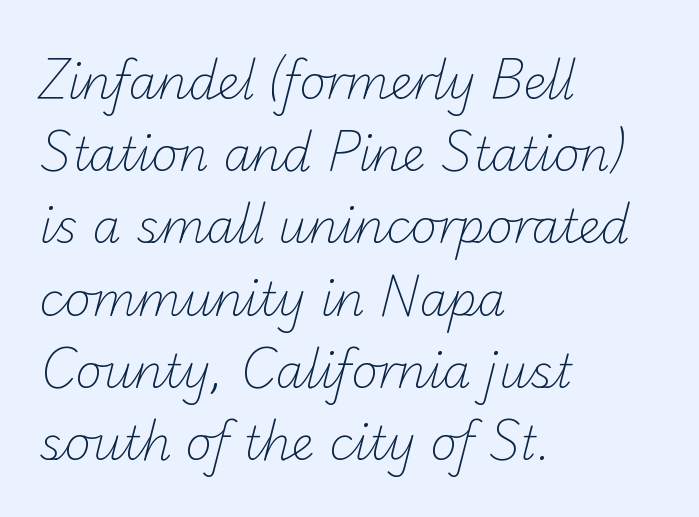
One-word summary of the alignment: left. The passage shown is typeset with a sans-serif family. Weight class: somewhere from thin through regular. The line texture is even and compact thanks to regular tracking. This rendering features lettering with no underline. Vertical spacing — default.
